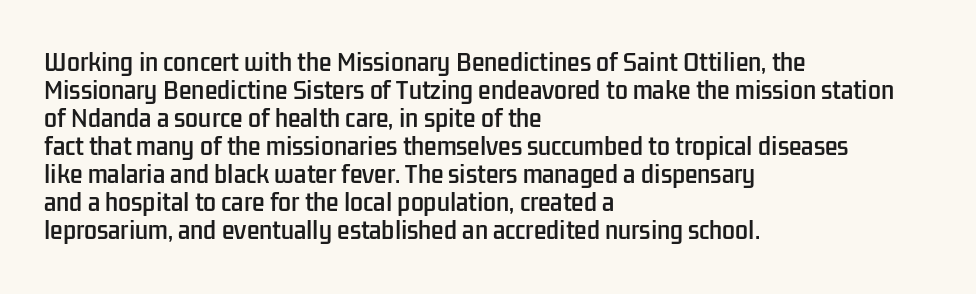
The image shows 23 px text type, upright; set left-aligned, line spacing 1.22x, normal letter spacing, not underlined.
